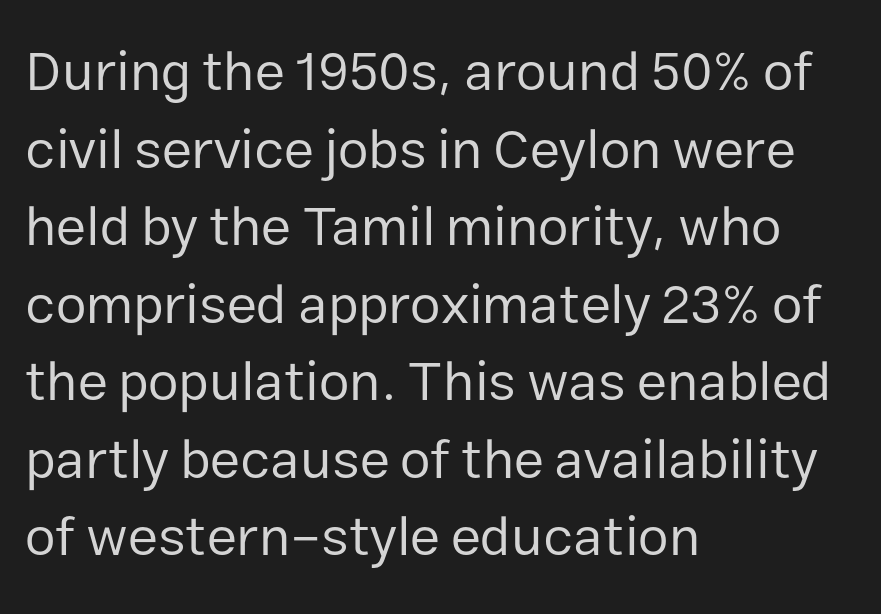
{"serif": "no", "italic": "no", "bold": "no", "weight": "regular", "width": "normal", "stroke_contrast": "low", "x_height": "medium", "monospaced": "no", "underline": "no", "align": "left", "line_spacing": "normal", "line_spacing_ratio": 1.41, "letter_spacing": "normal", "letter_spacing_em": 0.0, "glyph_px": 55}
